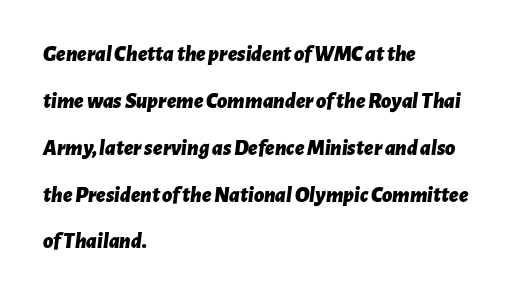
{"italic": "yes", "lean": "right", "slant_degrees": 7, "bold": "yes", "underline": "no", "align": "left", "line_spacing": "loose", "line_spacing_ratio": 2.13, "letter_spacing": "normal", "letter_spacing_em": 0.0, "glyph_px": 22}
